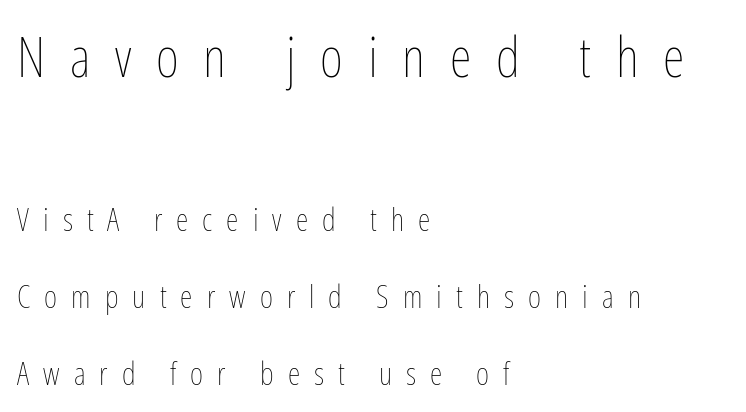
If you measured baseline to baseline, you'd find a long distance. Do the characters align in a grid? No, the font is proportional. Top chunk: large. Bottom chunk: small. Letters have the restrained weight of plain body copy at most. Casual observation: everything's shoved over to the left.
